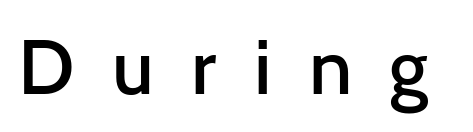
{"serif": "no", "italic": "no", "bold": "semi", "weight": "semibold", "width": "normal", "stroke_contrast": "low", "x_height": "medium", "monospaced": "no", "underline": "no", "letter_spacing": "wide", "letter_spacing_em": 0.48, "glyph_px": 78}
